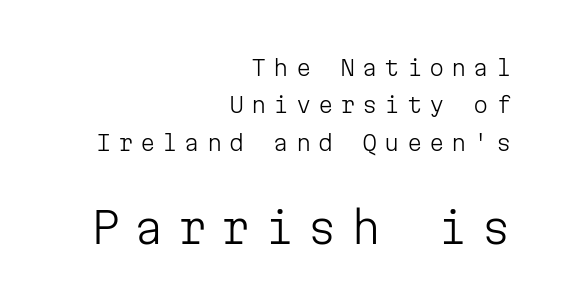
The image shows 43 px light sans-serif type, upright, monospaced; set right-aligned, normal line spacing (1.7x), unusually wide letter spacing (+0.31 em), not underlined; the second (bottom) block is 1.95x larger; low stroke contrast and a medium x-height.
